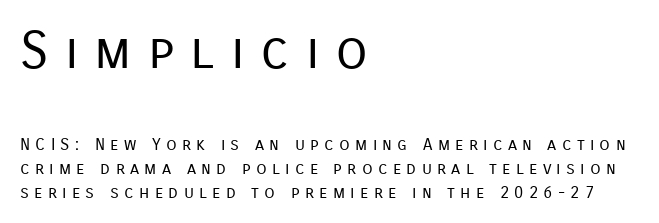
A quiet, ordinary-to-light weight characterises the typeface. Font category for this specimen: sans-serif. These lines have a slow, spaced-out rhythm from letter to letter. The paragraph has a hard left edge and a soft right edge. Varying glyph widths throughout — classic text-font behaviour. Underlining? Definitely not there.
